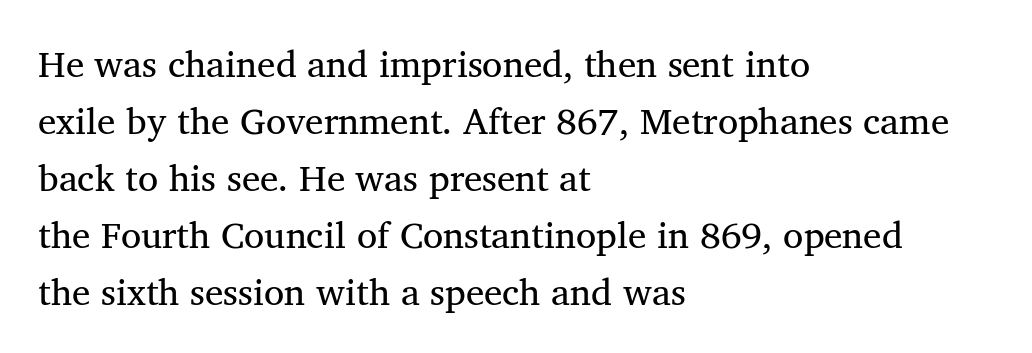
Q: Is the text bold? A: No.
Q: Is the text italic (slanted)? A: No, it is upright.
Q: Is the typeface a serif or a sans-serif typeface? A: Serif.
Q: Is the text underlined? A: No.
Q: How is the paragraph aligned? A: Left-aligned.
Q: Is the spacing between letters normal or unusually wide? A: Normal.
Q: Is the spacing between lines tight, normal or loose? A: Normal.
Q: Width (condensed, normal, or wide)? A: Normal.
Q: Stroke contrast? A: Medium.
Q: x-height? A: Medium.
Q: Monospaced? A: No.
